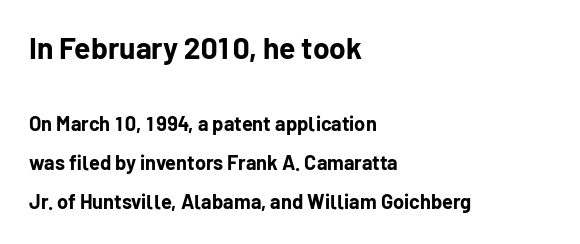
{"serif": "no", "italic": "no", "bold": "yes", "weight": "bold", "width": "normal", "stroke_contrast": "low", "x_height": "medium", "monospaced": "no", "underline": "no", "align": "left", "line_spacing": "loose", "line_spacing_ratio": 1.94, "letter_spacing": "normal", "letter_spacing_em": 0.0, "larger_block": "first", "size_ratio": 1.5, "glyph_px": 30}
